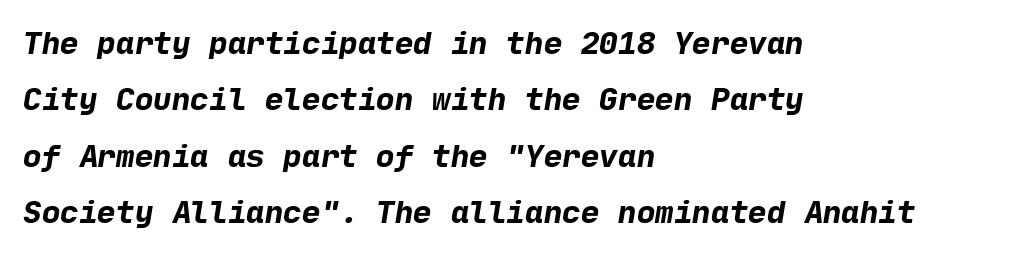
The image shows 31 px bold sans-serif type; set left-aligned, line spacing 1.82x, normal letter spacing, not underlined; low stroke contrast and a medium x-height.
